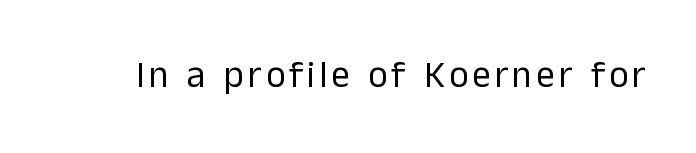
{"serif": "no", "italic": "no", "bold": "no", "weight": "regular", "width": "normal", "stroke_contrast": "low", "x_height": "medium", "monospaced": "no", "underline": "no", "glyph_px": 37}
